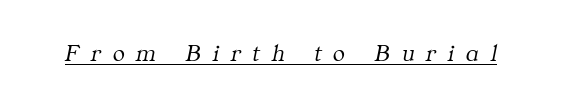
The type is letterspaced generously, with wide tracking. The sample's only ornament is a line tracing under the words. Every character sits at an angle, as italics do. Nothing heavy about these letters — not bold at all.
